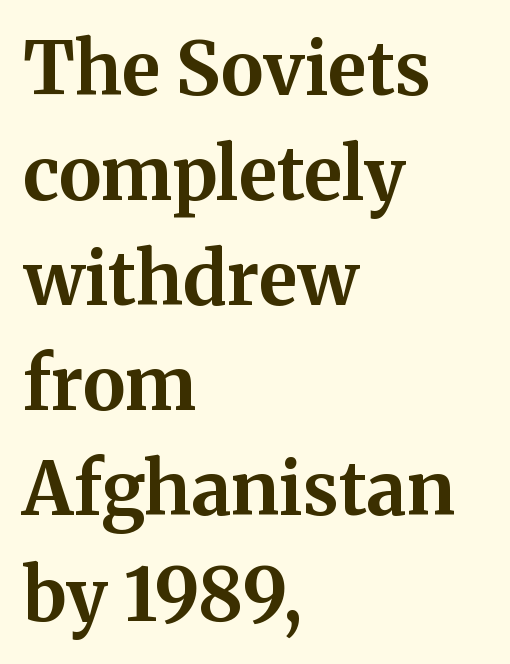
Small tapered or slab feet sit at the stroke ends, so this counts as serif. The designer left line spacing at the default. Strong, thick strokes mark this as bold type. Does the lettering tilt? It doesn't — this is upright. Compared with a centered layout, this one pins lines to the left instead. Beneath every word, the page is bare.
